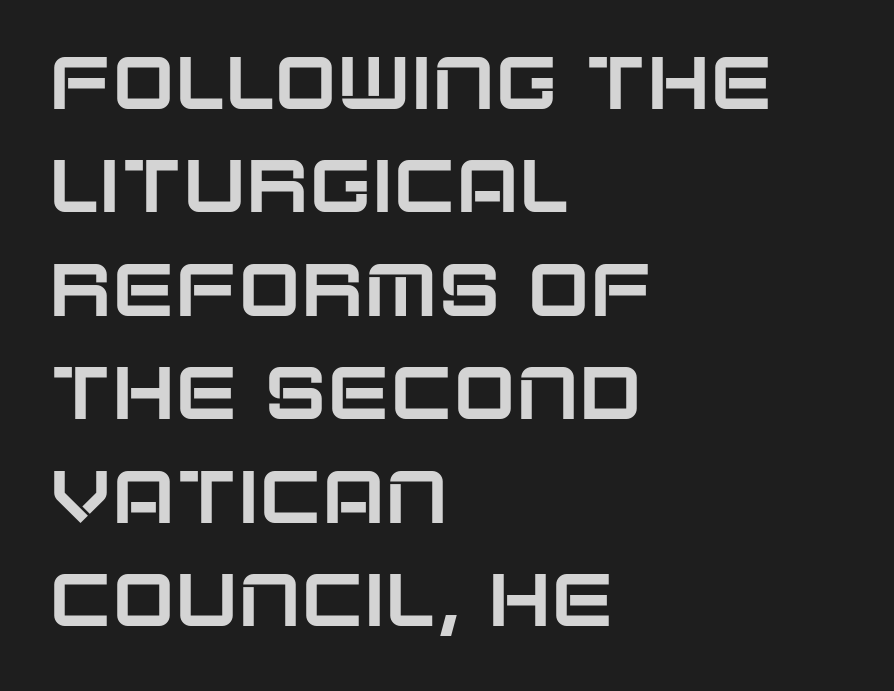
Q: Is the text italic (slanted)? A: No, it is upright.
Q: Is the typeface a serif or a sans-serif typeface? A: Sans-serif.
Q: Is the text underlined? A: No.
Q: How is the paragraph aligned? A: Left-aligned.
Q: Is the spacing between letters normal or unusually wide? A: Normal.
Q: Is the spacing between lines tight, normal or loose? A: Normal.
Q: Width (condensed, normal, or wide)? A: Normal.
Q: Stroke contrast? A: Low.
Q: x-height? A: Large.
Q: Monospaced? A: No.
